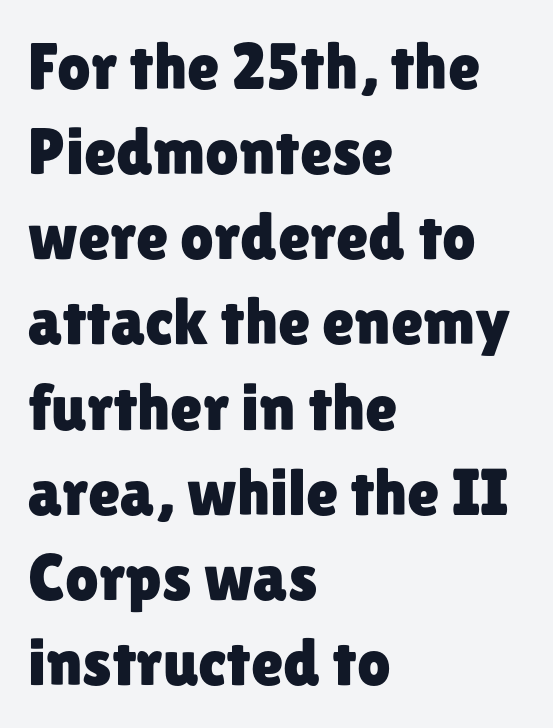
Clear beneath every line of the passage. Check where the strokes stop: nothing finishes them off — pure sans. The typesetter chose a ragged-right arrangement here. Posture: straight, roman, zero tilt. Here the designer chose a conventional face with non-uniform glyph widths.
